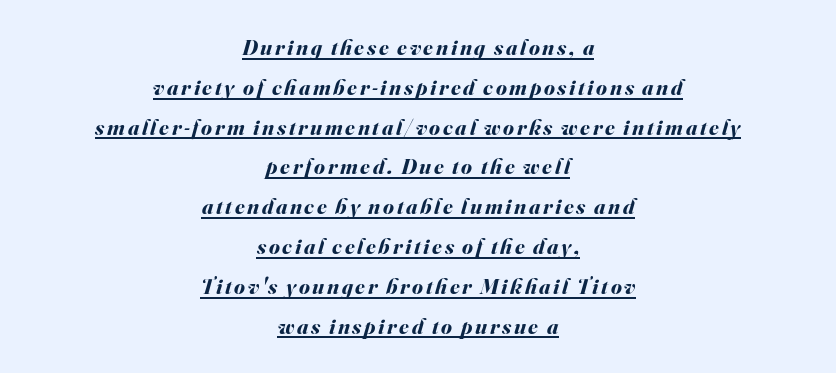
The image shows 22 px bold type, italic (leaning right); set centered, line spacing 1.81x, underlined.
